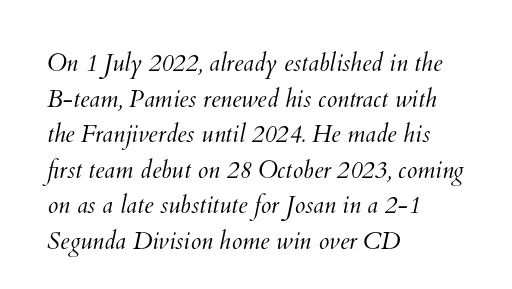
Honestly, the letter spacing is just normal — you wouldn't notice it. Weight: regular or lighter. Casual observation: everything's shoved over to the left. Clear beneath every line of the passage.
